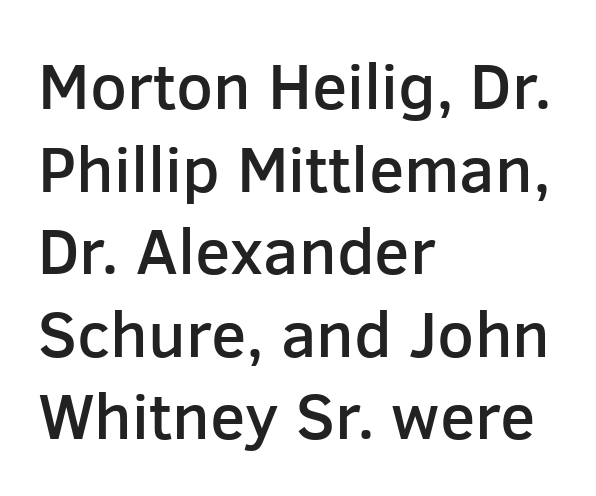
Q: Is the text bold? A: Semi-bold.
Q: Is the text italic (slanted)? A: No, it is upright.
Q: Is the typeface a serif or a sans-serif typeface? A: Sans-serif.
Q: Is the text underlined? A: No.
Q: How is the paragraph aligned? A: Left-aligned.
Q: Is the spacing between letters normal or unusually wide? A: Normal.
Q: Is the spacing between lines tight, normal or loose? A: Normal.
Q: Width (condensed, normal, or wide)? A: Normal.
Q: Stroke contrast? A: Low.
Q: x-height? A: Medium.
Q: Monospaced? A: No.
